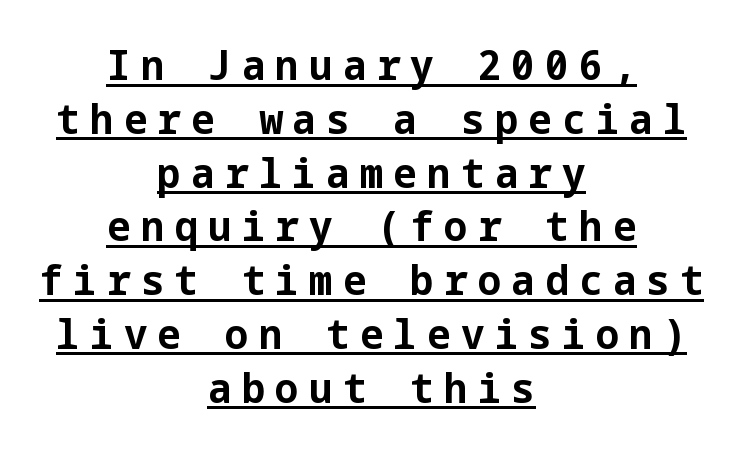
The setting favours the middle, as headings and verse often do. The lines sit at an ordinary, default distance from one another. Emphasis by weight is at full strength: bold. The letters stand upright; this is a roman face. The passage shown is typeset with a sans-serif family. Tracking here is generous; glyphs stand well apart from one another.
